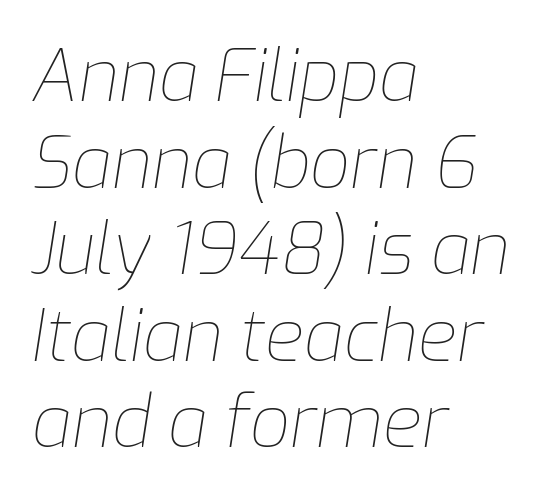
If you drew a ruler down the left edge, every line would touch it. A typesetter would call this proportional, since set widths differ per character. Rendered with sloped, italic letterforms. Bold? No — there's no thickening of the strokes.
